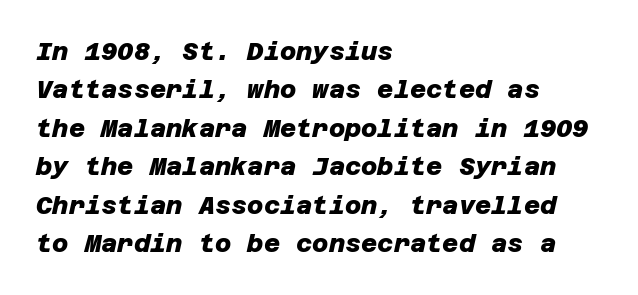
The ragged edge is on the right, which tells us the setting is flush left. A clean baseline with only descenders dipping below it. What weight is shown? A full bold with thick strokes. How are the letters spaced? Ordinarily, with no added tracking.
